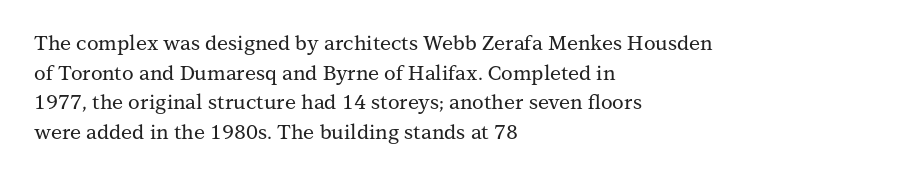
The image shows 20 px text type, upright; set left-aligned, normal line spacing (1.48x), normal letter spacing, not underlined.
